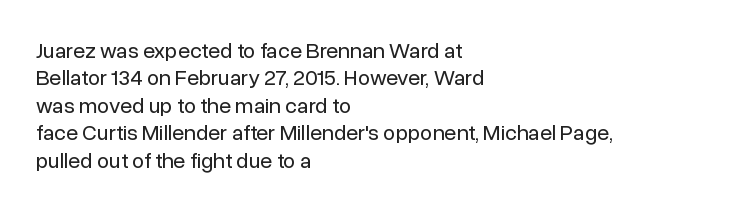
The image shows 22 px text type, upright; set left-aligned, normal line spacing (1.25x), normal letter spacing, not underlined.
